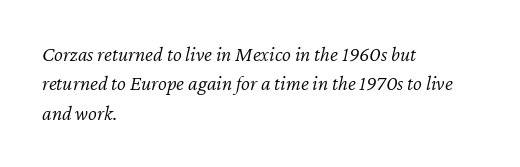
{"italic": "yes", "lean": "right", "slant_degrees": 12, "bold": "no", "underline": "no", "align": "left", "line_spacing": "normal", "line_spacing_ratio": 1.4, "letter_spacing": "normal", "letter_spacing_em": 0.0, "glyph_px": 21}
